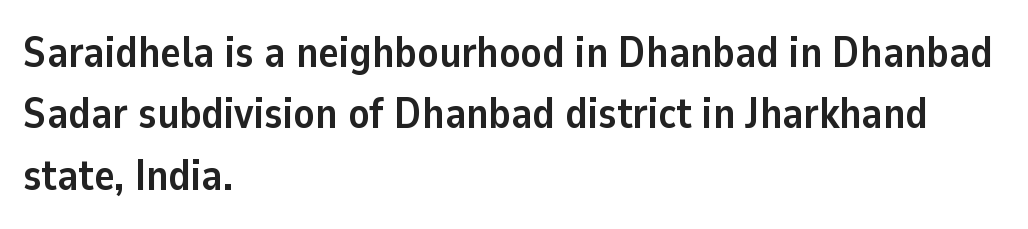
The foot of each line stays bare and open. Type style note: lacks serifs. The lettering stays uniformly vertical, giving the passage a roman look. Reading down the column, the eye jumps a familiar distance to each next line. These lines are rendered in a variable-pitch font. In CSS terms this would be text-align: left.
